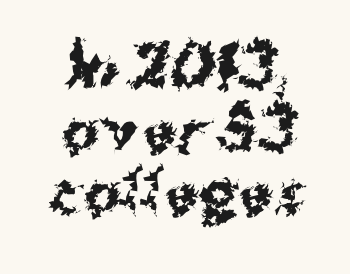
The image shows 56 px bold sans-serif type; set tight line spacing (1.12x), normal letter spacing, not underlined; medium stroke contrast and a medium x-height.
